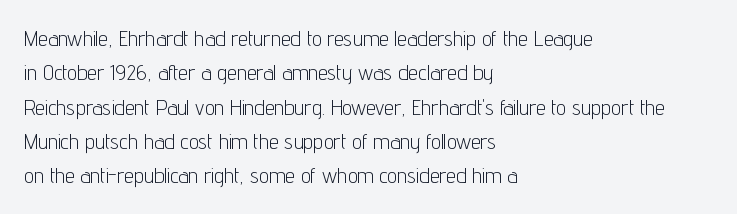
The specimen reads as upright at a glance. Is the stroke heavy? The answer is a plain regular-or-lighter. Clear beneath every line of the passage. Notice how descenders clear the ascenders below comfortably — that's standard leading.
